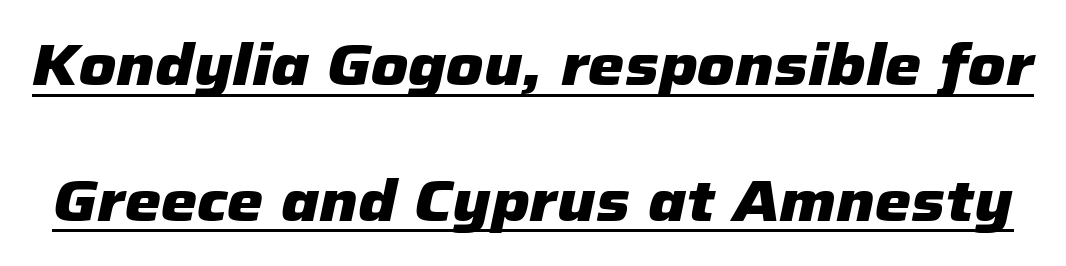
{"italic": "yes", "lean": "right", "slant_degrees": 12, "bold": "yes", "weight": "heavy", "width": "normal", "stroke_contrast": "low", "x_height": "medium", "monospaced": "no", "underline": "yes", "line_spacing": "loose", "line_spacing_ratio": 2.34, "letter_spacing": "normal", "letter_spacing_em": 0.0, "glyph_px": 58}
